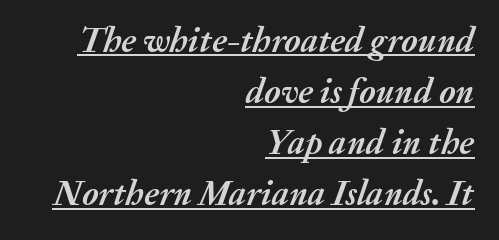
Slanted lettering throughout. The words here are underlined. Note the varied advance widths — an 'i' is clearly narrower than an 'm'. This sample uses plain, unmodified letter spacing. Line ends are locked; line starts wander.
